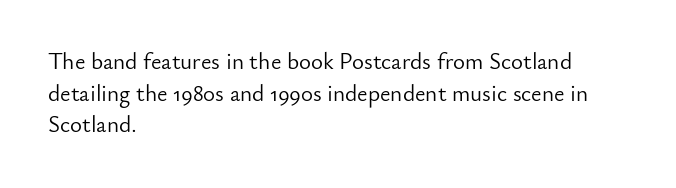
A roman cut, with each character standing at attention. Line spacing here is normal. The text block is weighted toward the left margin, trailing off unevenly rightward. Lines of text with bare space underneath. Nothing unusual about the tracking: characters are spaced as the font intends. A quiet, ordinary-to-light weight characterises the typeface.
